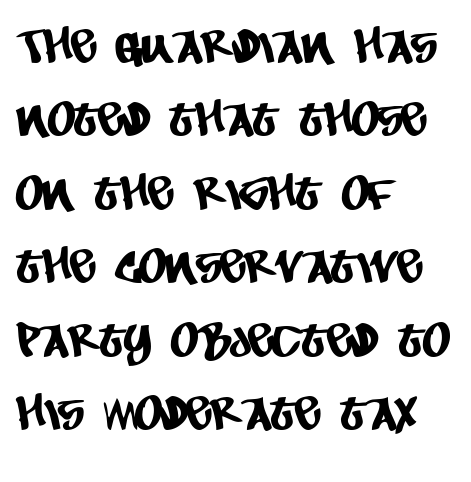
{"serif": "no", "width": "condensed", "stroke_contrast": "low", "x_height": "large", "monospaced": "no", "underline": "no", "align": "left", "line_spacing": "normal", "line_spacing_ratio": 1.53, "letter_spacing": "normal", "letter_spacing_em": 0.0, "glyph_px": 48}
